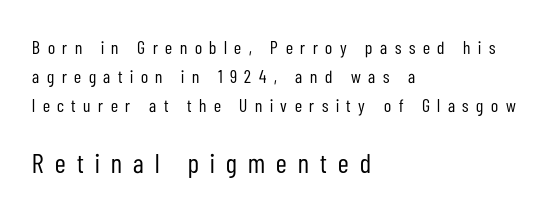
The image shows 27 px text type, upright; set left-aligned, normal line spacing (1.61x), unusually wide letter spacing (+0.42 em), not underlined; the second (bottom) block is 1.5x larger.
